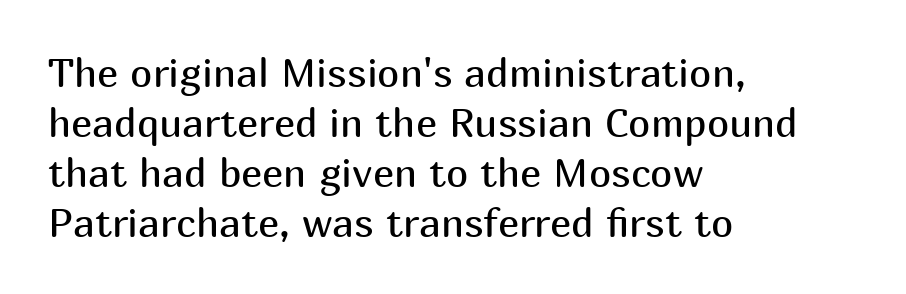
The words here are not underlined. A typesetter would mark this as roman, not italic. Does the leading feel generous? No, just average. Unbolded letterforms with no extra heft. Typographically, this falls in the sans-serif category.
